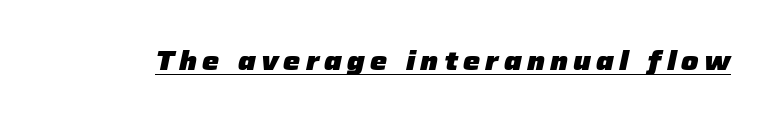
Italic: yes, the glyphs are oblique. Has an underline been added? It has. Caption: bold face, heavy strokes.
